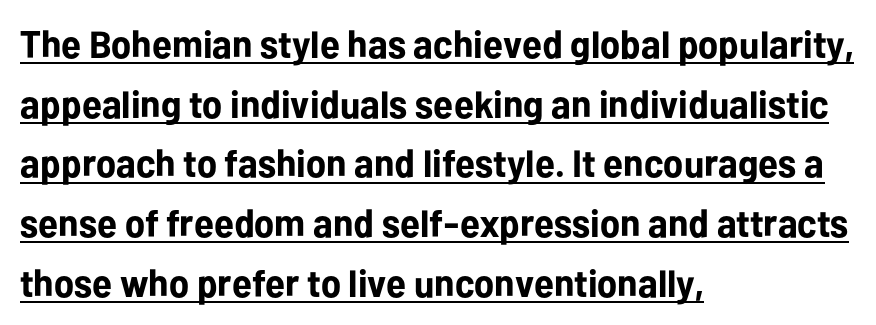
Q: Is the text bold? A: Yes.
Q: Is the text italic (slanted)? A: No, it is upright.
Q: Is the typeface a serif or a sans-serif typeface? A: Sans-serif.
Q: Is the text underlined? A: Yes.
Q: How is the paragraph aligned? A: Left-aligned.
Q: Is the spacing between letters normal or unusually wide? A: Normal.
Q: Is the spacing between lines tight, normal or loose? A: Normal.
Q: Width (condensed, normal, or wide)? A: Normal.
Q: Stroke contrast? A: Low.
Q: x-height? A: Medium.
Q: Monospaced? A: No.
